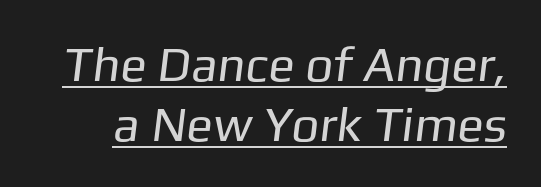
The image shows 49 px regular-weight sans-serif type; set line spacing 1.22x, normal letter spacing, underlined; low stroke contrast and a medium x-height.
